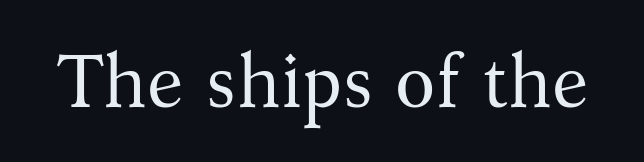
The image shows 74 px regular-weight serif type, upright; set normal letter spacing, not underlined; medium stroke contrast and a medium x-height.
